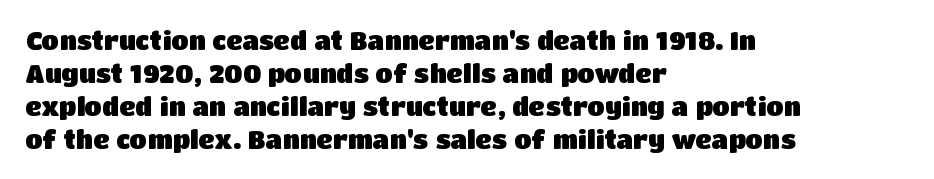
Q: Is the text bold? A: Yes.
Q: Is the text italic (slanted)? A: No, it is upright.
Q: Is the text underlined? A: No.
Q: How is the paragraph aligned? A: Left-aligned.
Q: Is the spacing between letters normal or unusually wide? A: Normal.
Q: Is the spacing between lines tight, normal or loose? A: Normal.
